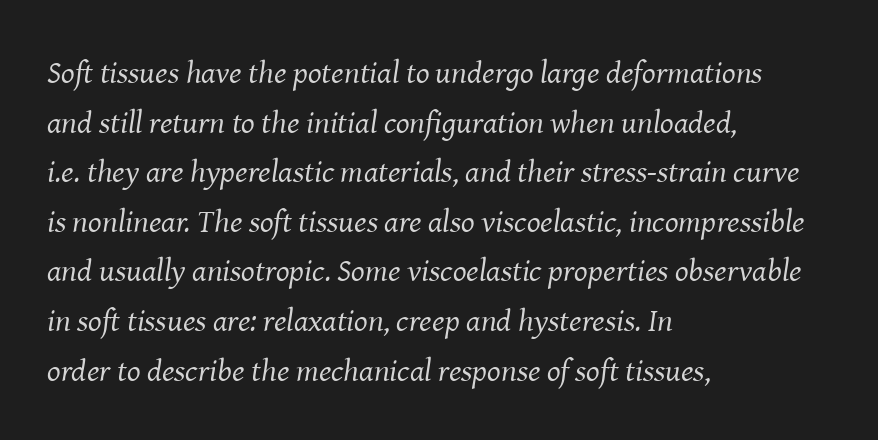
{"serif": "yes", "italic": "yes", "lean": "right", "slant_degrees": 8, "bold": "no", "weight": "regular", "width": "normal", "stroke_contrast": "medium", "x_height": "medium", "monospaced": "no", "underline": "no", "align": "left", "line_spacing": "normal", "line_spacing_ratio": 1.55, "letter_spacing": "normal", "letter_spacing_em": 0.0, "glyph_px": 32}
